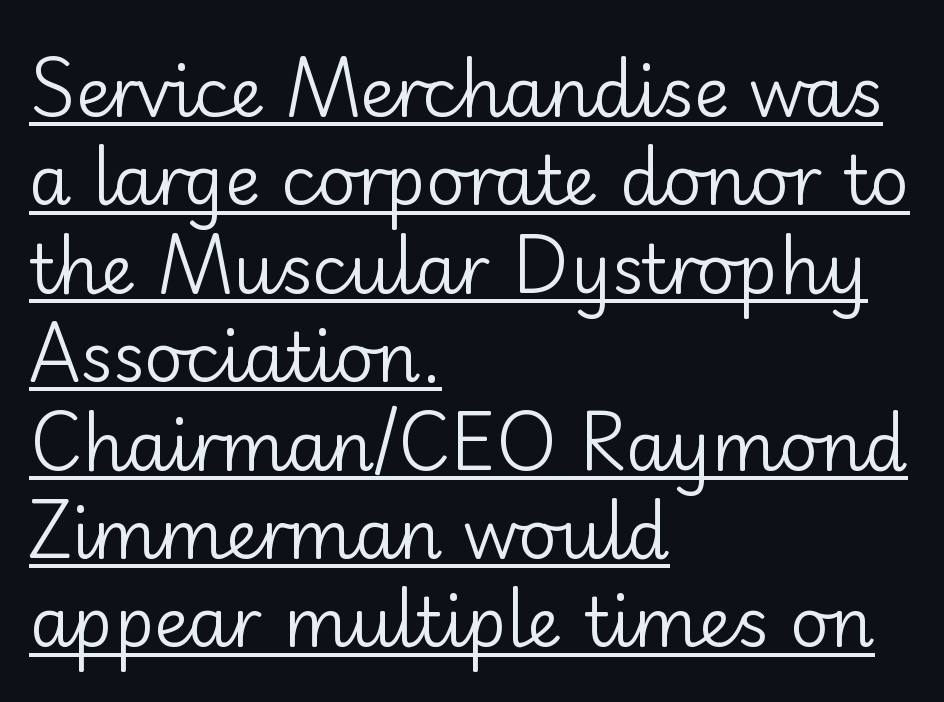
{"serif": "no", "italic": "no", "bold": "no", "weight": "regular", "width": "normal", "stroke_contrast": "low", "x_height": "small", "monospaced": "no", "underline": "yes", "align": "left", "line_spacing": "normal", "line_spacing_ratio": 1.3, "letter_spacing": "normal", "letter_spacing_em": 0.0, "glyph_px": 68}
